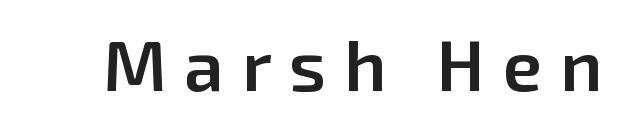
Q: Is the text bold? A: Semi-bold.
Q: Is the text italic (slanted)? A: No, it is upright.
Q: Is the typeface a serif or a sans-serif typeface? A: Sans-serif.
Q: Is the text underlined? A: No.
Q: Is the spacing between letters normal or unusually wide? A: Unusually wide.
Q: Width (condensed, normal, or wide)? A: Normal.
Q: Stroke contrast? A: Low.
Q: x-height? A: Medium.
Q: Monospaced? A: No.
